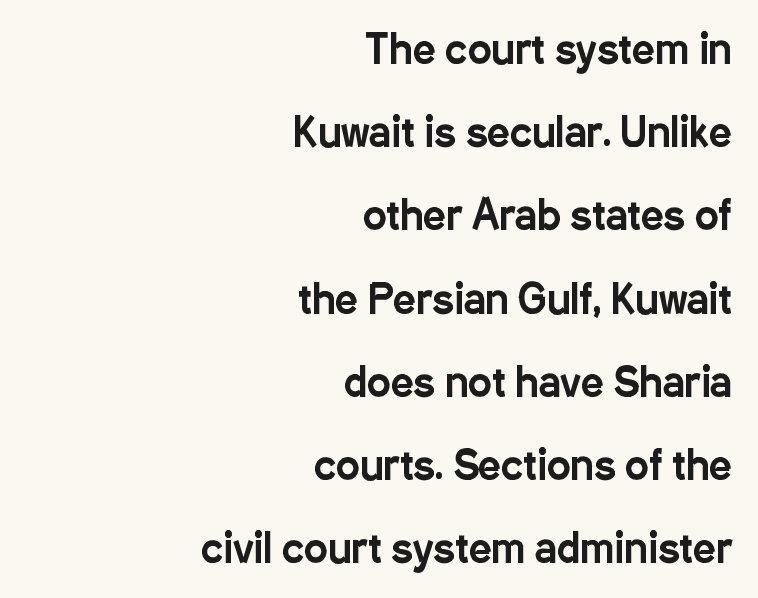
{"serif": "no", "italic": "no", "width": "condensed", "stroke_contrast": "low", "x_height": "medium", "monospaced": "no", "underline": "no", "align": "right", "line_spacing": "loose", "line_spacing_ratio": 2.08, "letter_spacing": "normal", "letter_spacing_em": 0.0, "glyph_px": 40}
